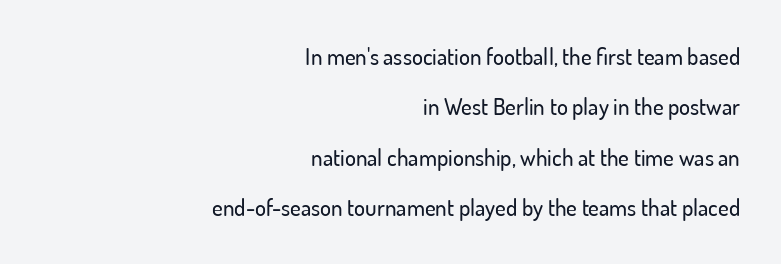
Q: Is the text italic (slanted)? A: No, it is upright.
Q: Is the text underlined? A: No.
Q: How is the paragraph aligned? A: Right-aligned.
Q: Is the spacing between letters normal or unusually wide? A: Normal.
Q: Is the spacing between lines tight, normal or loose? A: Loose.
